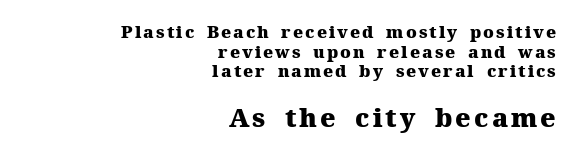
Q: Is the text bold? A: Yes.
Q: Is the text italic (slanted)? A: No, it is upright.
Q: Is the text underlined? A: No.
Q: How is the paragraph aligned? A: Right-aligned.
Q: Which block of text is set in a larger size, the first (top) or the second (bottom)? A: The second (bottom) one.
